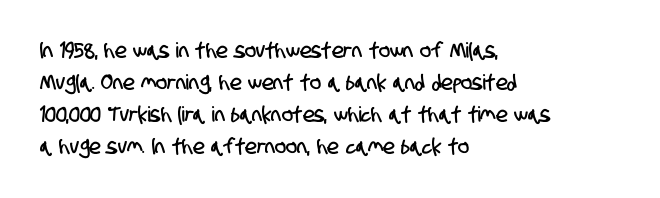
Q: Is the text underlined? A: No.
Q: How is the paragraph aligned? A: Left-aligned.
Q: Is the spacing between letters normal or unusually wide? A: Normal.
Q: Is the spacing between lines tight, normal or loose? A: Normal.
